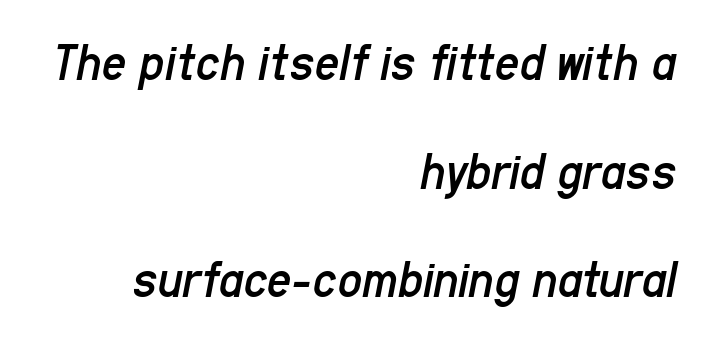
{"italic": "yes", "lean": "right", "slant_degrees": 11, "bold": "no", "weight": "regular", "width": "condensed", "stroke_contrast": "low", "x_height": "medium", "monospaced": "no", "underline": "no", "align": "right", "line_spacing": "loose", "line_spacing_ratio": 2.01, "letter_spacing": "normal", "letter_spacing_em": 0.0, "glyph_px": 54}
